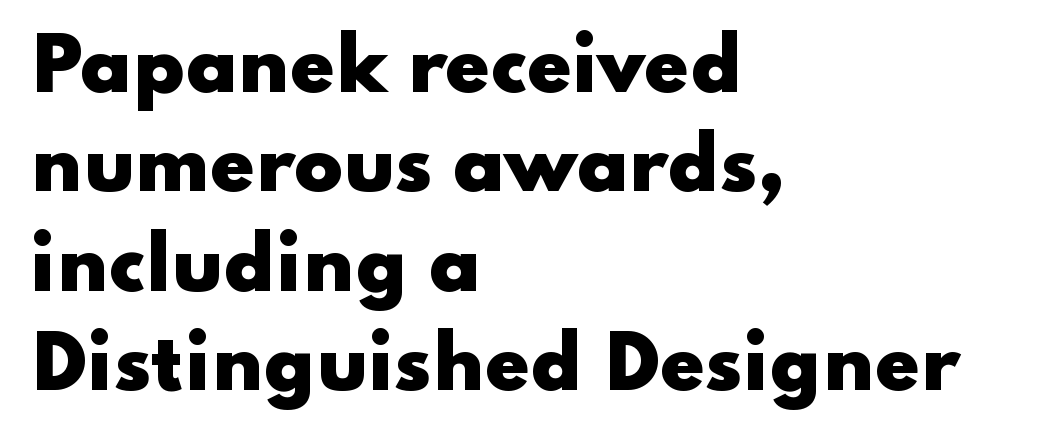
Q: Is the text bold? A: Yes.
Q: Is the text italic (slanted)? A: No, it is upright.
Q: Is the typeface a serif or a sans-serif typeface? A: Sans-serif.
Q: Is the text underlined? A: No.
Q: How is the paragraph aligned? A: Left-aligned.
Q: Is the spacing between letters normal or unusually wide? A: Normal.
Q: Is the spacing between lines tight, normal or loose? A: Normal.
Q: Width (condensed, normal, or wide)? A: Wide.
Q: Stroke contrast? A: Low.
Q: x-height? A: Small.
Q: Monospaced? A: No.
